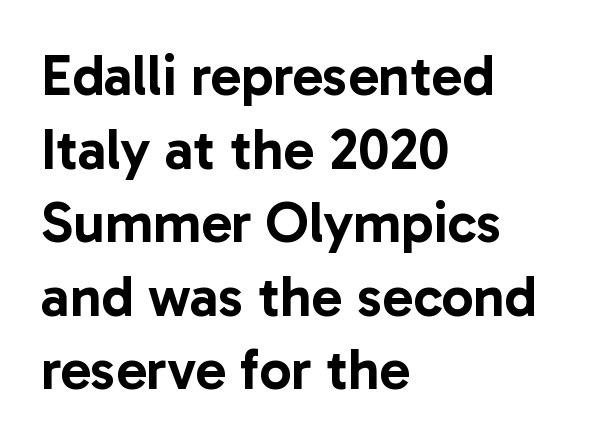
Q: Is the text italic (slanted)? A: No, it is upright.
Q: Is the typeface a serif or a sans-serif typeface? A: Sans-serif.
Q: Is the text underlined? A: No.
Q: How is the paragraph aligned? A: Left-aligned.
Q: Is the spacing between letters normal or unusually wide? A: Normal.
Q: Is the spacing between lines tight, normal or loose? A: Normal.
Q: Width (condensed, normal, or wide)? A: Normal.
Q: Stroke contrast? A: Low.
Q: x-height? A: Medium.
Q: Monospaced? A: No.
